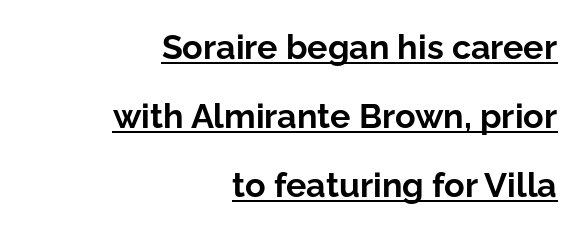
Q: Is the text bold? A: Yes.
Q: Is the text italic (slanted)? A: No, it is upright.
Q: Is the typeface a serif or a sans-serif typeface? A: Sans-serif.
Q: Is the text underlined? A: Yes.
Q: How is the paragraph aligned? A: Right-aligned.
Q: Is the spacing between letters normal or unusually wide? A: Normal.
Q: Is the spacing between lines tight, normal or loose? A: Loose.
Q: Width (condensed, normal, or wide)? A: Normal.
Q: Stroke contrast? A: Low.
Q: x-height? A: Medium.
Q: Monospaced? A: No.
